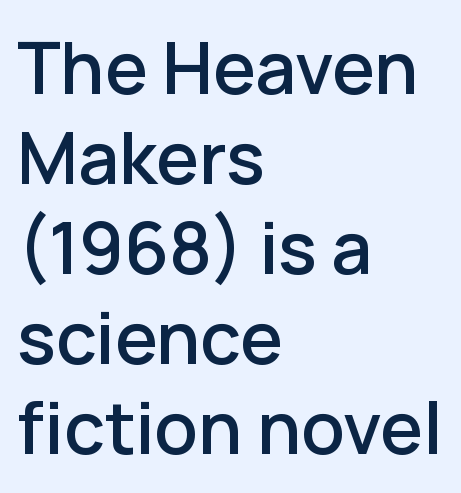
{"serif": "no", "italic": "no", "width": "normal", "stroke_contrast": "low", "x_height": "medium", "monospaced": "no", "underline": "no", "align": "left", "line_spacing": "normal", "line_spacing_ratio": 1.25, "letter_spacing": "normal", "letter_spacing_em": 0.0, "glyph_px": 72}
